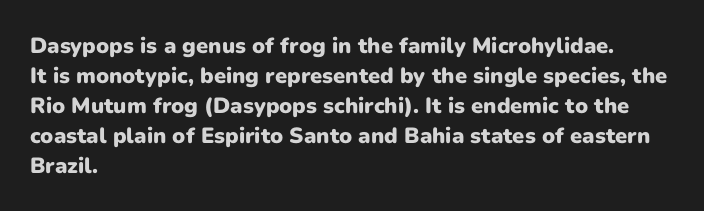
{"italic": "no", "bold": "yes", "underline": "no", "align": "left", "line_spacing": "normal", "line_spacing_ratio": 1.36, "letter_spacing": "normal", "letter_spacing_em": 0.0, "glyph_px": 22}
